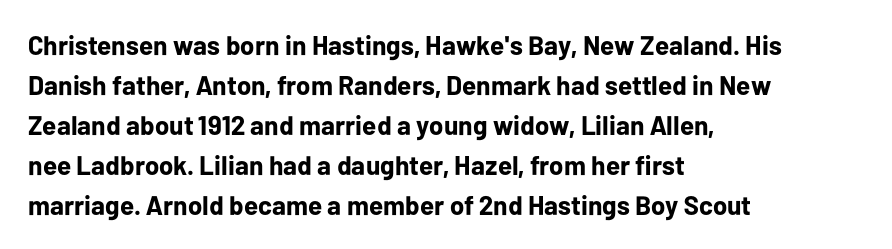
Q: Is the text bold? A: Yes.
Q: Is the text italic (slanted)? A: No, it is upright.
Q: Is the text underlined? A: No.
Q: How is the paragraph aligned? A: Left-aligned.
Q: Is the spacing between letters normal or unusually wide? A: Normal.
Q: Is the spacing between lines tight, normal or loose? A: Normal.
